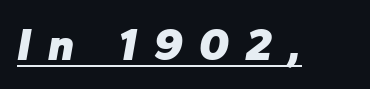
Every letter is thick-stroked: bold, no question. A typesetter would call this proportional, since set widths differ per character. The gaps between neighbouring characters are conspicuously large. Underline: present. The specimen reads as italic at a glance.
